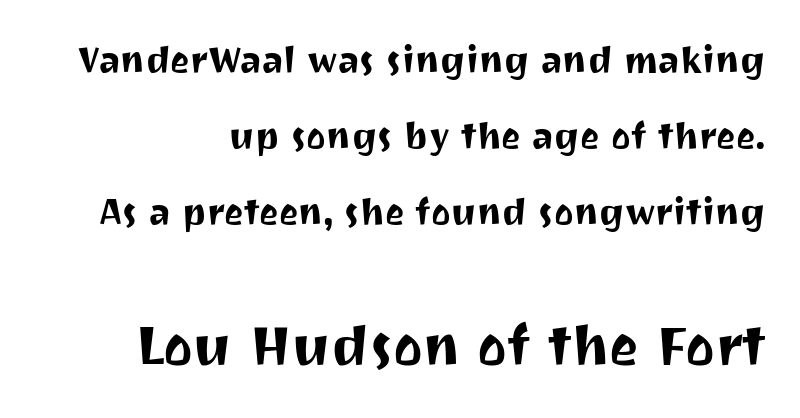
Is there much room between lines? Yes — plenty of vertical air separates them. The passage shown has conventional tracking throughout. Each row of text sits above clean, open space. The letters carry no serifs — their stems end cleanly without finishing strokes. Is the lower block the larger one? Yes — the lower block carries the bigger type.
